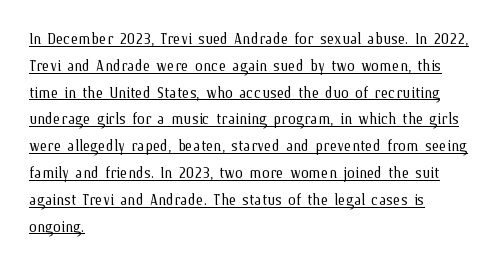
{"italic": "no", "bold": "no", "underline": "yes", "align": "left", "line_spacing": "normal", "line_spacing_ratio": 1.34, "letter_spacing": "normal", "letter_spacing_em": 0.0, "glyph_px": 20}
